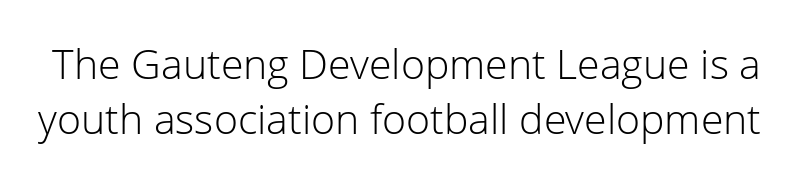
Q: Is the text bold? A: No.
Q: Is the text italic (slanted)? A: No, it is upright.
Q: Is the typeface a serif or a sans-serif typeface? A: Sans-serif.
Q: Is the text underlined? A: No.
Q: Is the spacing between letters normal or unusually wide? A: Normal.
Q: Is the spacing between lines tight, normal or loose? A: Normal.
Q: Width (condensed, normal, or wide)? A: Normal.
Q: Stroke contrast? A: Low.
Q: x-height? A: Medium.
Q: Monospaced? A: No.
